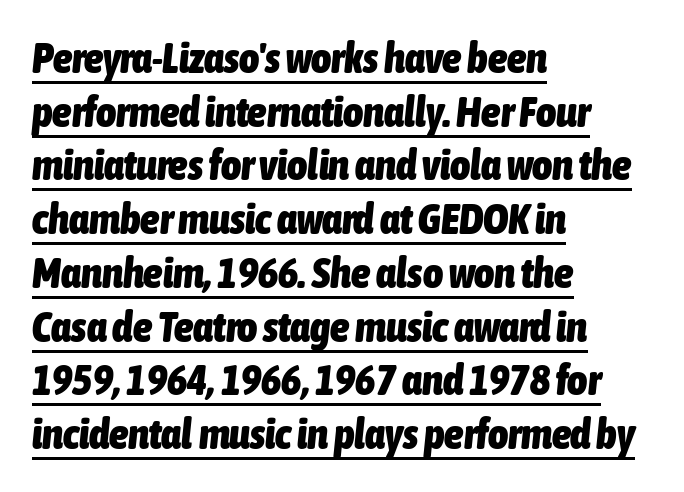
The image shows 43 px heavy, condensed type, italic (leaning right); set left-aligned, normal line spacing (1.25x), normal letter spacing, underlined; low stroke contrast and a medium x-height.
